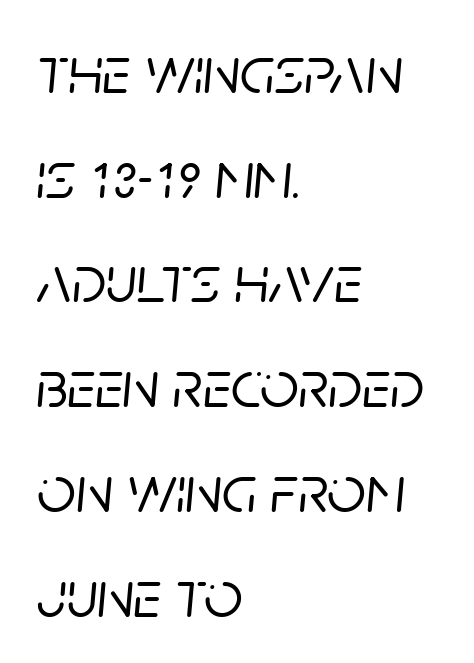
Q: Is the text italic (slanted)? A: Yes, it leans right by about 5 degrees.
Q: Is the text underlined? A: No.
Q: How is the paragraph aligned? A: Left-aligned.
Q: Is the spacing between letters normal or unusually wide? A: Normal.
Q: Is the spacing between lines tight, normal or loose? A: Normal.
Q: Width (condensed, normal, or wide)? A: Normal.
Q: Stroke contrast? A: Low.
Q: x-height? A: Large.
Q: Monospaced? A: No.
